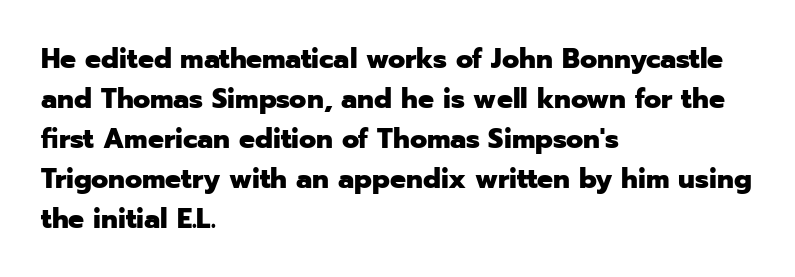
Vertical spacing — default. Regarding serifs, this sample does without them. The letterforms sit shoulder to shoulder at normal distance. Every letter is thick-stroked: bold, no question. In CSS terms this would be text-align: left. The space beneath each line is pristine and unruled.
